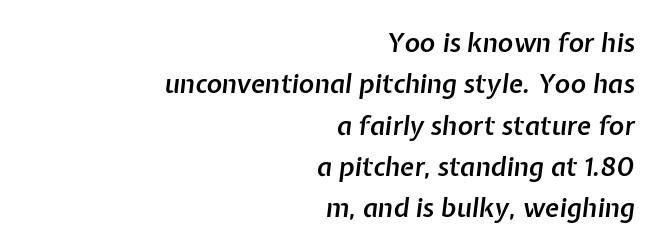
Q: Is the text bold? A: Semi-bold.
Q: Is the text italic (slanted)? A: Yes, it leans right by about 7 degrees.
Q: Is the text underlined? A: No.
Q: How is the paragraph aligned? A: Right-aligned.
Q: Is the spacing between letters normal or unusually wide? A: Normal.
Q: Is the spacing between lines tight, normal or loose? A: Normal.
